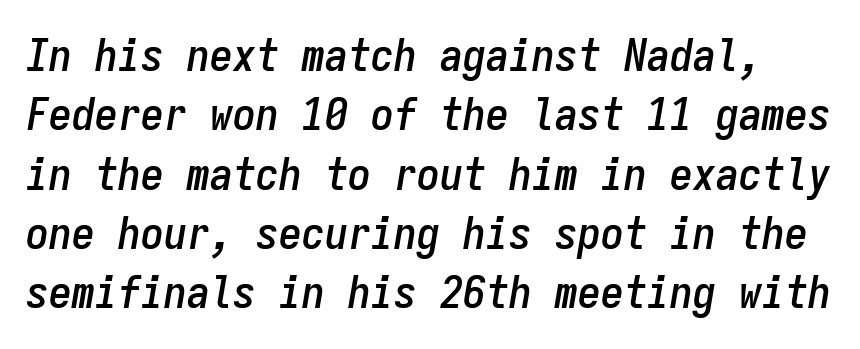
The image shows 46 px condensed type, italic (leaning right), monospaced; set normal line spacing (1.29x), normal letter spacing, not underlined; low stroke contrast and a medium x-height.
